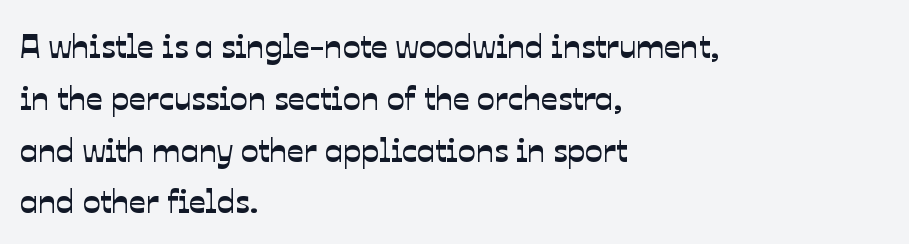
Q: Is the typeface a serif or a sans-serif typeface? A: Sans-serif.
Q: Is the text underlined? A: No.
Q: How is the paragraph aligned? A: Left-aligned.
Q: Is the spacing between letters normal or unusually wide? A: Normal.
Q: Is the spacing between lines tight, normal or loose? A: Normal.
Q: Width (condensed, normal, or wide)? A: Normal.
Q: Stroke contrast? A: Low.
Q: x-height? A: Medium.
Q: Monospaced? A: No.
